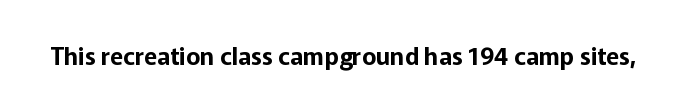
Q: Is the text italic (slanted)? A: No, it is upright.
Q: Is the text underlined? A: No.
Q: Is the spacing between letters normal or unusually wide? A: Normal.
